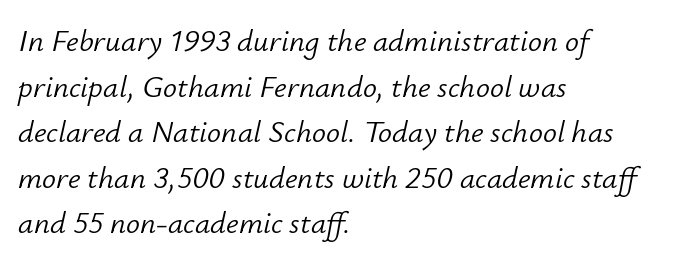
{"italic": "yes", "lean": "right", "slant_degrees": 12, "bold": "no", "weight": "light", "width": "normal", "stroke_contrast": "low", "x_height": "small", "monospaced": "no", "underline": "no", "align": "left", "line_spacing": "normal", "line_spacing_ratio": 1.47, "letter_spacing": "normal", "letter_spacing_em": 0.0, "glyph_px": 31}
